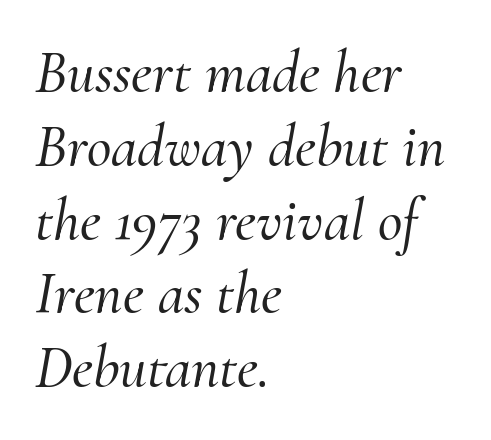
Quick note: underline off. Proportional: the letters do not fall into vertical columns. Each line starts at the same left margin while the right side varies. Emphasis-style slanted type is in use. The characters display serif detailing at their extremities. The type is set solid horizontally, with unmodified tracking.
